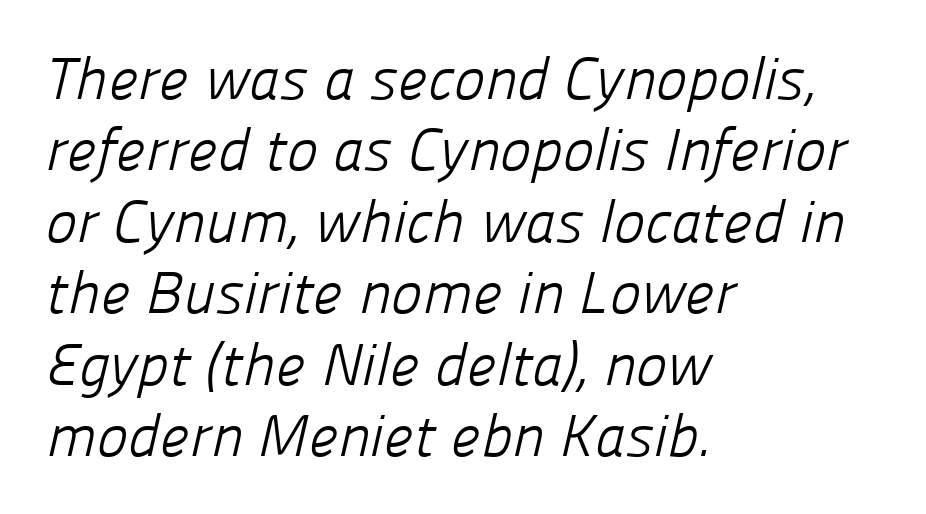
Q: Is the text bold? A: No.
Q: Is the typeface a serif or a sans-serif typeface? A: Sans-serif.
Q: Is the text underlined? A: No.
Q: How is the paragraph aligned? A: Left-aligned.
Q: Is the spacing between letters normal or unusually wide? A: Normal.
Q: Width (condensed, normal, or wide)? A: Normal.
Q: Stroke contrast? A: Low.
Q: x-height? A: Medium.
Q: Monospaced? A: No.
